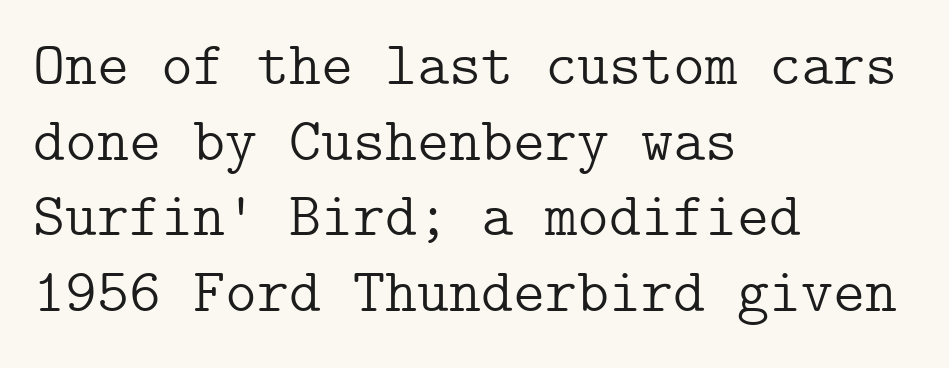
{"serif": "yes", "italic": "no", "bold": "no", "weight": "light", "width": "normal", "stroke_contrast": "low", "x_height": "medium", "underline": "no", "align": "left", "line_spacing_ratio": 1.24, "letter_spacing": "normal", "letter_spacing_em": 0.0, "glyph_px": 61}
